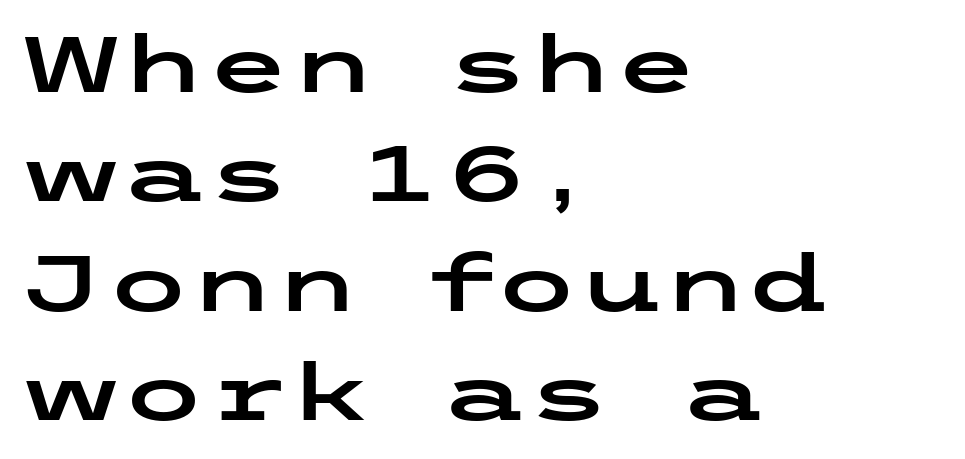
The foot of each line stays bare and open. The tracking reads as untouched default to a designer's eye. Regular leading. In terms of posture, this sample is upright. The compositor pushed each line to the left boundary.
